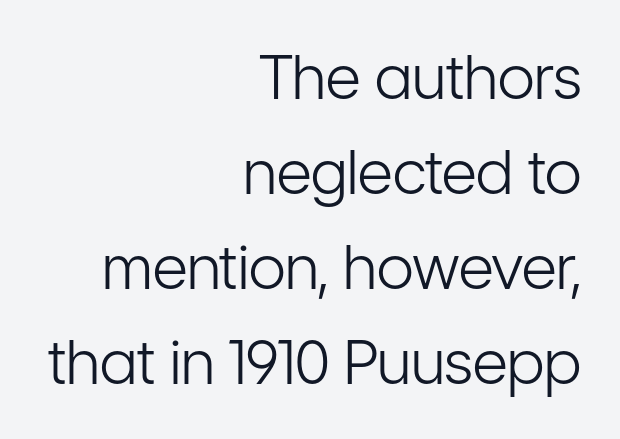
The rag falls on the left side of this text block. This is not heavy type; no bold has been used. Baseline-to-baseline distance is the conventional proportion of letter height. Does extra space separate the letters? No, they use regular spacing. Is this a fixed-width face? No — the glyphs have proportional, varying widths. These lines were composed using upright roman letters.
